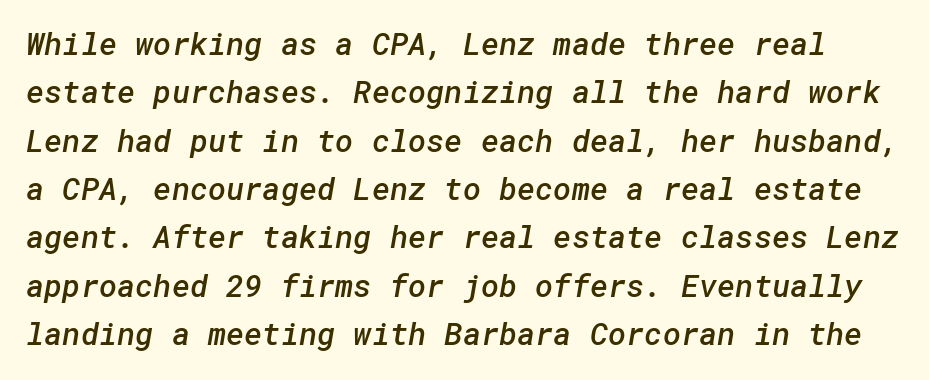
The image shows 31 px semibold sans-serif type; set normal line spacing (1.56x), normal letter spacing, not underlined; low stroke contrast and a medium x-height.
